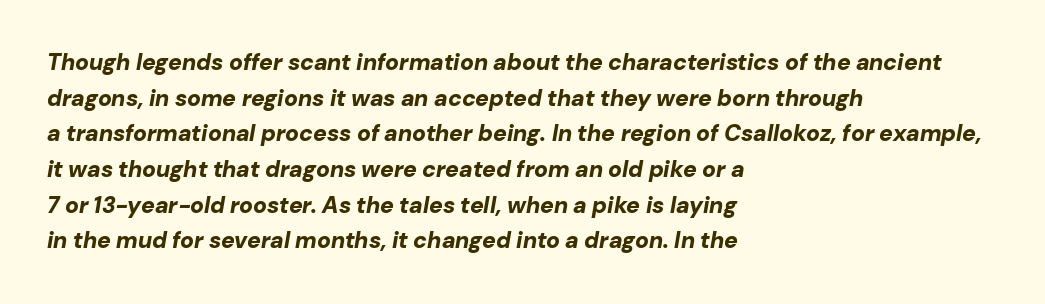
{"italic": "yes", "lean": "right", "slant_degrees": 10, "bold": "yes", "underline": "no", "align": "left", "line_spacing": "normal", "line_spacing_ratio": 1.55, "letter_spacing": "normal", "letter_spacing_em": 0.0, "glyph_px": 23}
